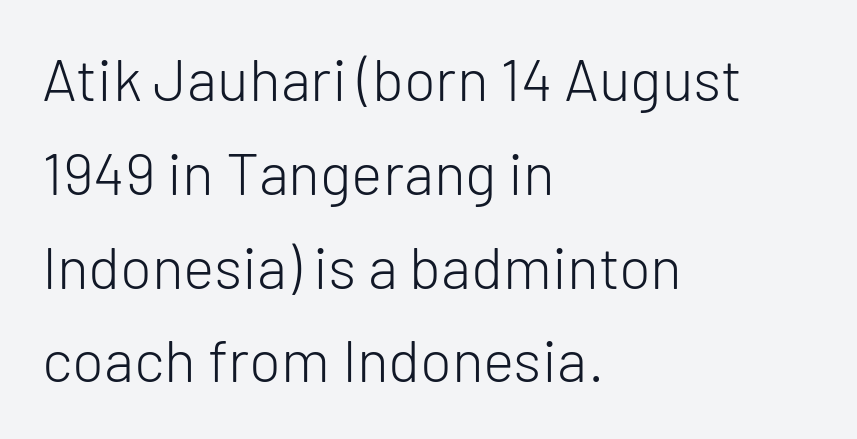
{"serif": "no", "italic": "no", "bold": "no", "weight": "light", "width": "normal", "stroke_contrast": "low", "x_height": "medium", "monospaced": "no", "underline": "no", "align": "left", "line_spacing": "normal", "line_spacing_ratio": 1.59, "letter_spacing": "normal", "letter_spacing_em": 0.0, "glyph_px": 59}
